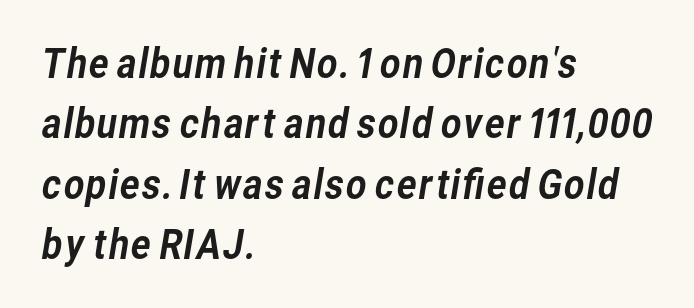
{"serif": "no", "width": "normal", "stroke_contrast": "low", "x_height": "medium", "monospaced": "no", "underline": "no", "align": "left", "line_spacing": "normal", "line_spacing_ratio": 1.51, "letter_spacing": "normal", "letter_spacing_em": 0.0, "glyph_px": 40}
